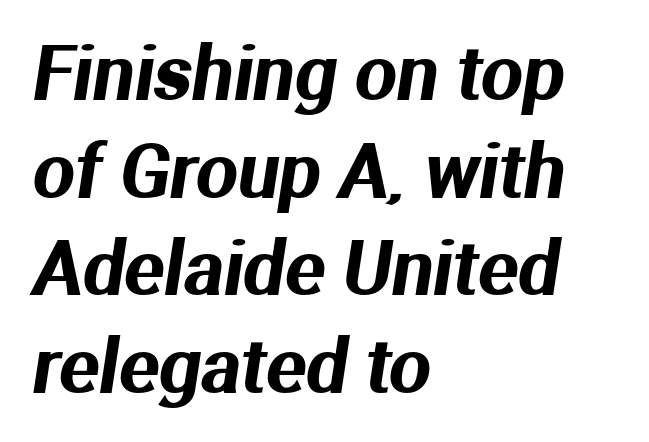
Q: Is the typeface a serif or a sans-serif typeface? A: Sans-serif.
Q: Is the text underlined? A: No.
Q: How is the paragraph aligned? A: Left-aligned.
Q: Is the spacing between letters normal or unusually wide? A: Normal.
Q: Is the spacing between lines tight, normal or loose? A: Normal.
Q: Width (condensed, normal, or wide)? A: Normal.
Q: Stroke contrast? A: Medium.
Q: x-height? A: Medium.
Q: Monospaced? A: No.
